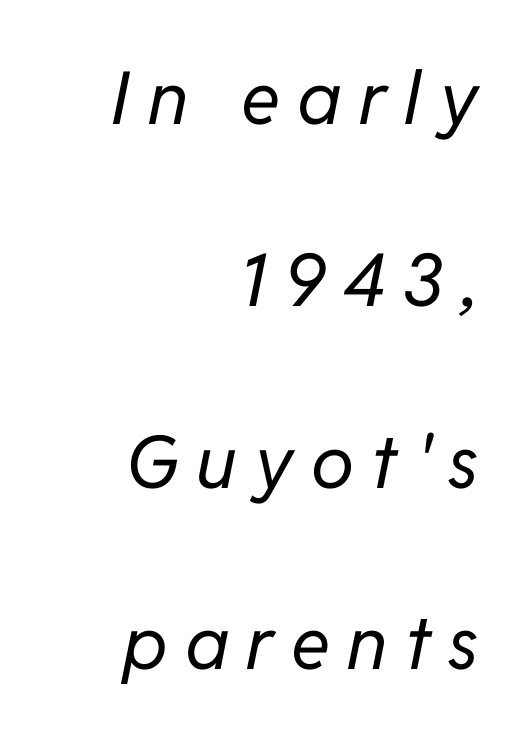
The image shows 73 px regular-weight type, italic (leaning right); set right-aligned, loose line spacing (2.49x), unusually wide letter spacing (+0.24 em), not underlined; low stroke contrast and a medium x-height.
